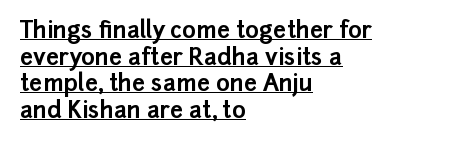
Emphasis by weight is at full strength: bold. Does the copy run flush right? No — it runs flush left. The specimen reads as upright at a glance. Letter spacing: default.
